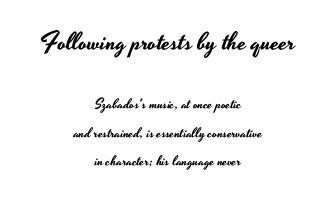
Any mark beneath the type? The region is blank. These lines stand farther apart than default settings would place them. A student would call this center alignment; a typographer would say set centered. Caption: standard tracking, unaltered. Two sizes are in play, and the larger belongs to the first block.
